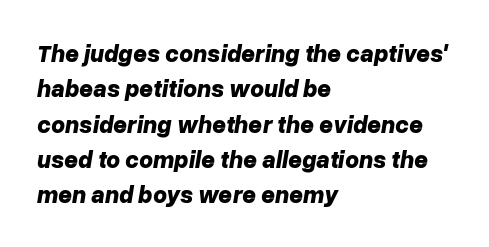
Q: Is the text bold? A: Yes.
Q: Is the text italic (slanted)? A: Yes, it leans right by about 10 degrees.
Q: Is the text underlined? A: No.
Q: How is the paragraph aligned? A: Left-aligned.
Q: Is the spacing between letters normal or unusually wide? A: Normal.
Q: Is the spacing between lines tight, normal or loose? A: Normal.
